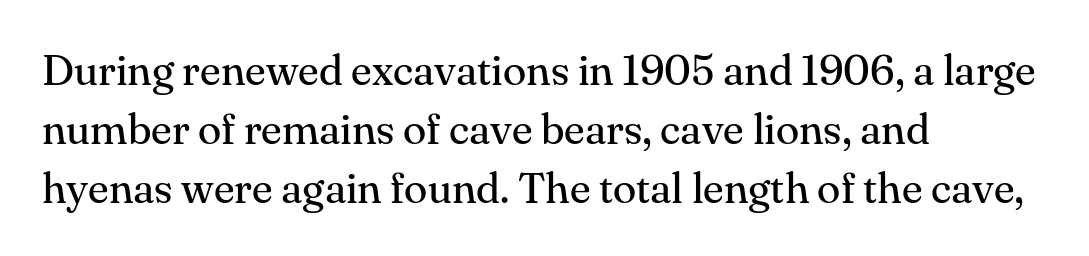
Q: Is the text bold? A: No.
Q: Is the text italic (slanted)? A: No, it is upright.
Q: Is the typeface a serif or a sans-serif typeface? A: Serif.
Q: Is the text underlined? A: No.
Q: How is the paragraph aligned? A: Left-aligned.
Q: Is the spacing between letters normal or unusually wide? A: Normal.
Q: Is the spacing between lines tight, normal or loose? A: Normal.
Q: Width (condensed, normal, or wide)? A: Normal.
Q: Stroke contrast? A: Medium.
Q: x-height? A: Small.
Q: Monospaced? A: No.
